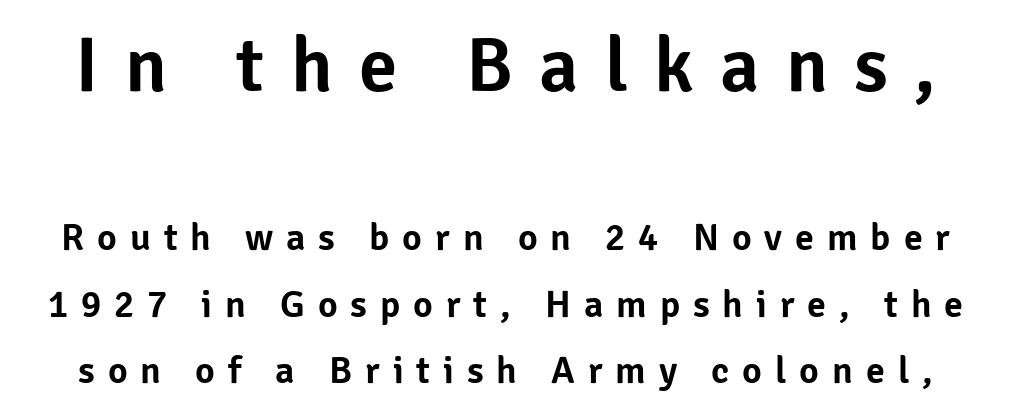
{"serif": "no", "italic": "no", "width": "normal", "stroke_contrast": "low", "x_height": "medium", "monospaced": "no", "underline": "no", "line_spacing_ratio": 1.75, "letter_spacing": "wide", "letter_spacing_em": 0.34, "larger_block": "first", "size_ratio": 2.03, "glyph_px": 77}
